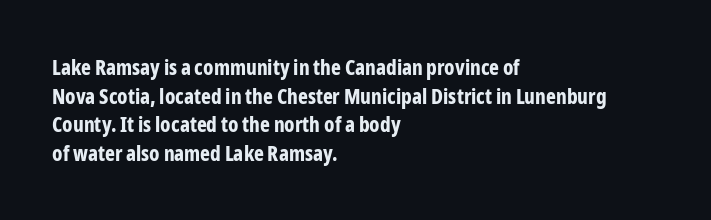
{"italic": "no", "bold": "yes", "underline": "no", "align": "left", "line_spacing": "normal", "line_spacing_ratio": 1.36, "letter_spacing": "normal", "letter_spacing_em": 0.0, "glyph_px": 21}
